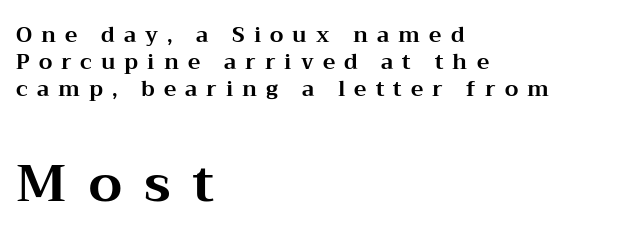
{"serif": "yes", "italic": "no", "bold": "yes", "weight": "bold", "width": "wide", "stroke_contrast": "medium", "x_height": "medium", "monospaced": "no", "underline": "no", "align": "left", "line_spacing": "normal", "line_spacing_ratio": 1.28, "letter_spacing": "wide", "letter_spacing_em": 0.43, "larger_block": "second", "size_ratio": 2.48, "glyph_px": 52}
